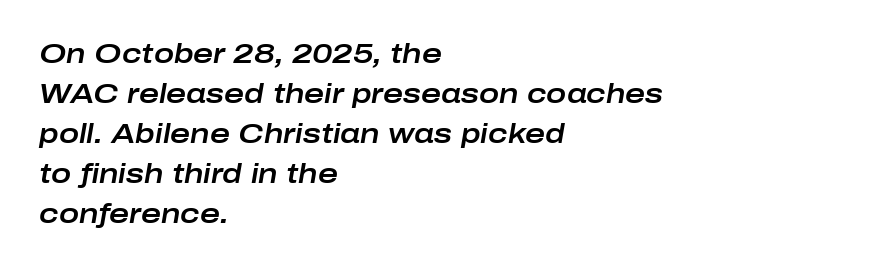
{"italic": "yes", "lean": "right", "slant_degrees": 10, "underline": "no", "align": "left", "line_spacing": "normal", "line_spacing_ratio": 1.48, "letter_spacing": "normal", "letter_spacing_em": 0.0, "glyph_px": 27}
